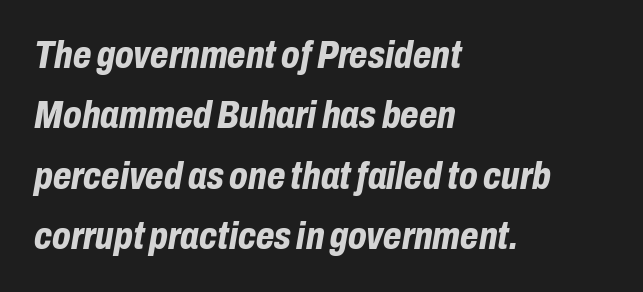
Does extra space separate the letters? No, they use regular spacing. A dark, heavy texture on the line: the type is bold. The paragraph shown leans on its left margin. The strip under each line holds only bare page. The face used here is proportionally spaced, like ordinary book or web type.
